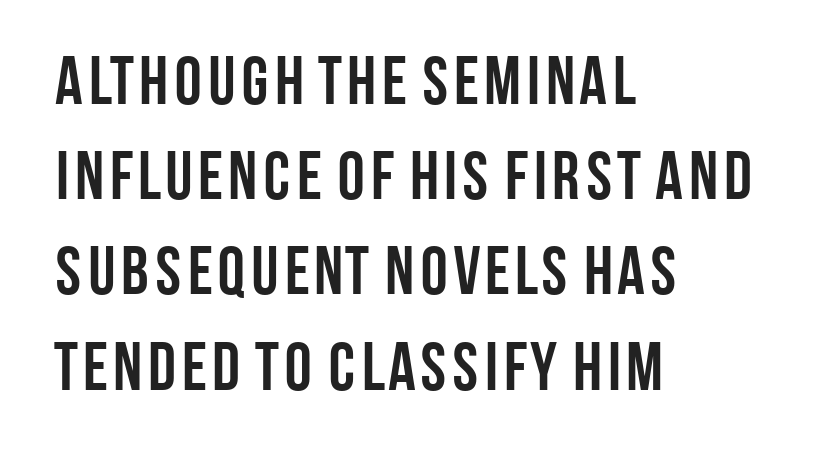
The image shows 68 px semibold, condensed sans-serif type, upright; set left-aligned, normal line spacing (1.4x), normal letter spacing, not underlined; low stroke contrast and a large x-height.
